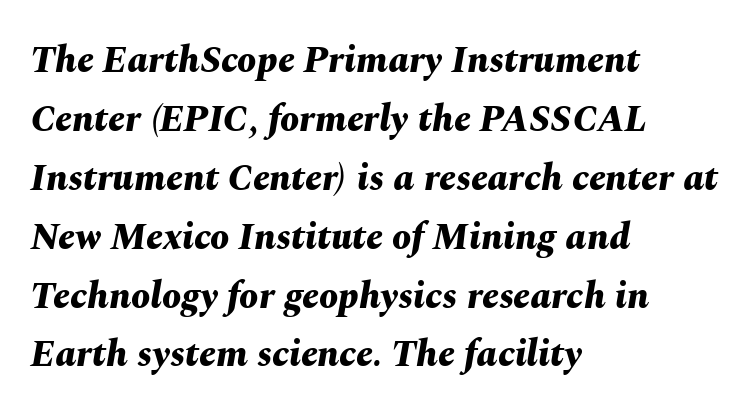
The image shows 38 px bold type, italic (leaning right); set left-aligned, normal line spacing (1.55x), normal letter spacing, not underlined; medium stroke contrast and a medium x-height.
